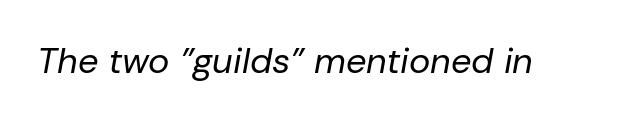
Q: Is the text bold? A: No.
Q: Is the text italic (slanted)? A: Yes, it leans right by about 10 degrees.
Q: Is the text underlined? A: No.
Q: Is the spacing between letters normal or unusually wide? A: Normal.
Q: Width (condensed, normal, or wide)? A: Normal.
Q: Stroke contrast? A: Low.
Q: x-height? A: Medium.
Q: Monospaced? A: No.
